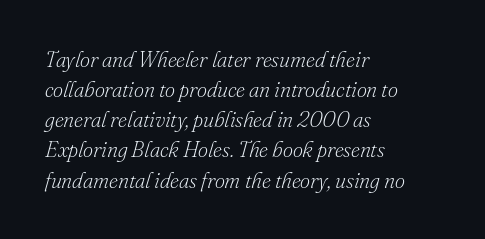
Notice how the stems are inclined rather than vertical — that's the hallmark of italics. Clear beneath every line of the passage. Typeset ragged right — the left edge is the straight one. The letterforms sit at book weight or below. Tracking here is standard; glyphs follow each other at the usual distance. Successive baselines arrive at the customary interval.
